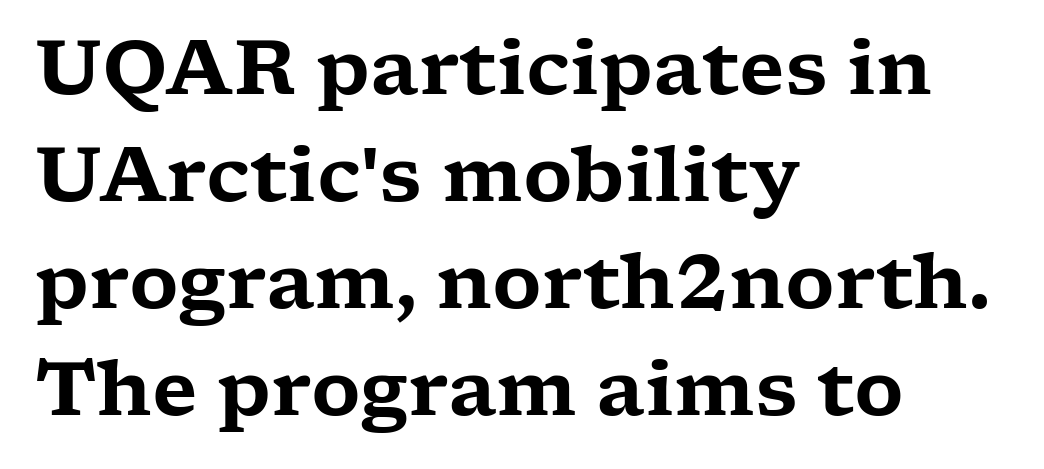
Is this a fixed-width face? No — the glyphs have proportional, varying widths. Is the letter spacing exaggerated? No — it looks like the ordinary default. The rendering uses a moderate line-height, typical for paragraphs. This rendering uses left alignment, leaving the right contour irregular.
